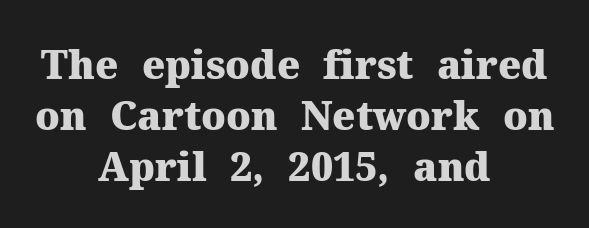
The image shows 39 px heavy serif type, upright; set centered, normal line spacing (1.31x), normal letter spacing, not underlined; medium stroke contrast and a medium x-height.
